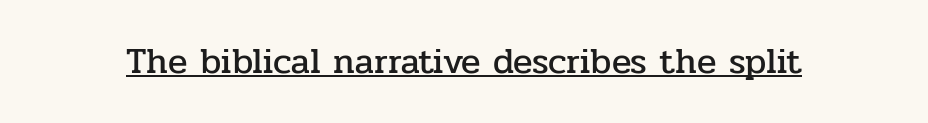
Q: Is the text italic (slanted)? A: No, it is upright.
Q: Is the typeface a serif or a sans-serif typeface? A: Serif.
Q: Is the text underlined? A: Yes.
Q: Is the spacing between letters normal or unusually wide? A: Normal.
Q: Width (condensed, normal, or wide)? A: Normal.
Q: Stroke contrast? A: Low.
Q: x-height? A: Medium.
Q: Monospaced? A: No.
